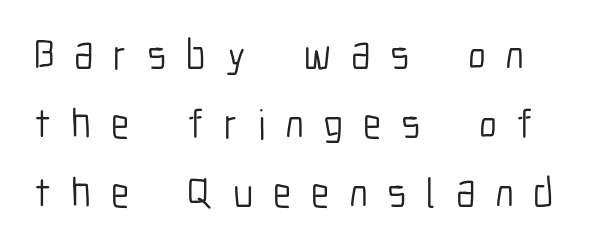
Q: Is the text bold? A: No.
Q: Is the text italic (slanted)? A: No, it is upright.
Q: Is the typeface a serif or a sans-serif typeface? A: Sans-serif.
Q: Is the text underlined? A: No.
Q: Is the spacing between letters normal or unusually wide? A: Unusually wide.
Q: Is the spacing between lines tight, normal or loose? A: Normal.
Q: Width (condensed, normal, or wide)? A: Condensed.
Q: Stroke contrast? A: Low.
Q: x-height? A: Medium.
Q: Monospaced? A: No.
